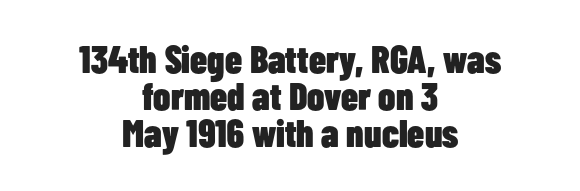
What's the leading like? Squeezed, with rows nearly overlapping. Underlining? Definitely not there. The strokes are fattened all the way to bold. Each line is balanced around a shared central axis.
